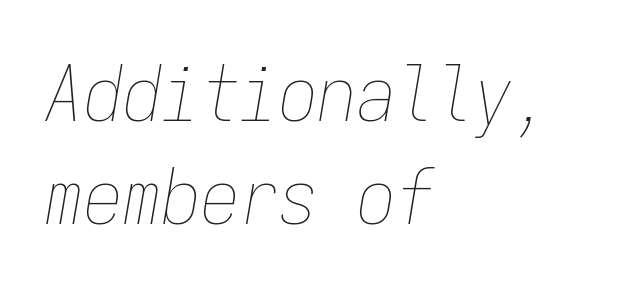
Glance below the letters and you will spot only blank space. The type is set solid horizontally, with unmodified tracking. On a weight scale, this lands at 450 or below. The face used here is monospaced, like something from a code editor.
